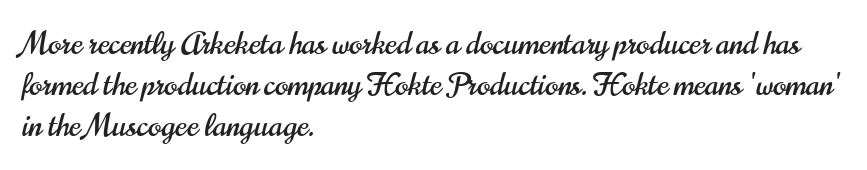
{"serif": "no", "width": "condensed", "stroke_contrast": "high", "x_height": "small", "monospaced": "no", "underline": "no", "align": "left", "line_spacing": "normal", "line_spacing_ratio": 1.32, "letter_spacing": "normal", "letter_spacing_em": 0.0, "glyph_px": 31}
